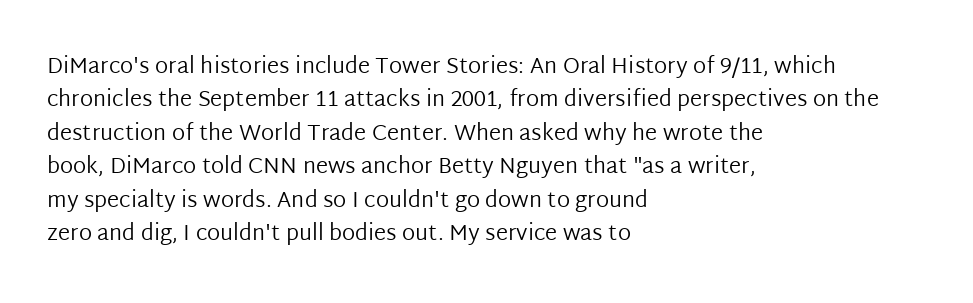
Q: Is the text bold? A: No.
Q: Is the text italic (slanted)? A: No, it is upright.
Q: Is the text underlined? A: No.
Q: How is the paragraph aligned? A: Left-aligned.
Q: Is the spacing between letters normal or unusually wide? A: Normal.
Q: Is the spacing between lines tight, normal or loose? A: Normal.
